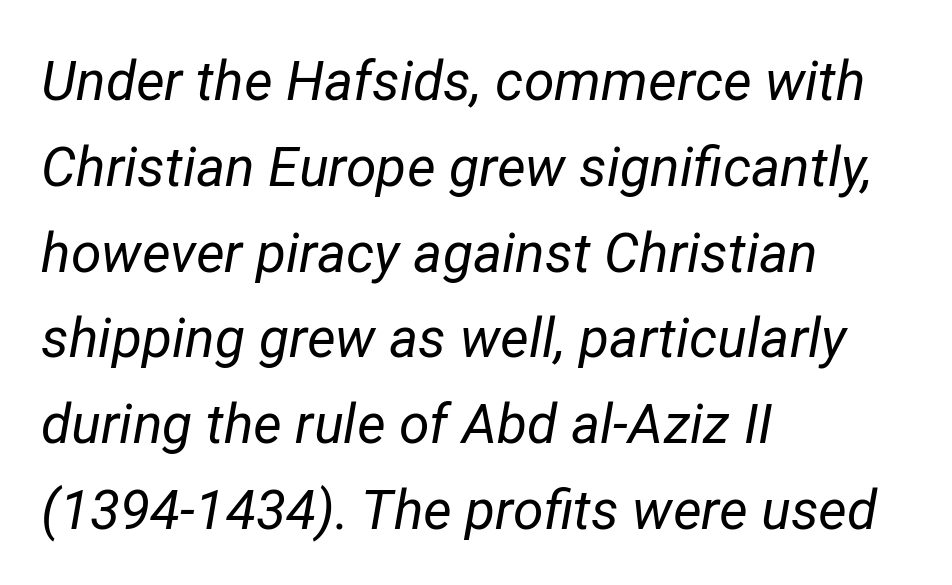
{"italic": "yes", "lean": "right", "slant_degrees": 12, "bold": "no", "weight": "regular", "width": "normal", "stroke_contrast": "low", "x_height": "medium", "monospaced": "no", "underline": "no", "align": "left", "line_spacing": "normal", "line_spacing_ratio": 1.56, "letter_spacing": "normal", "letter_spacing_em": 0.0, "glyph_px": 55}
